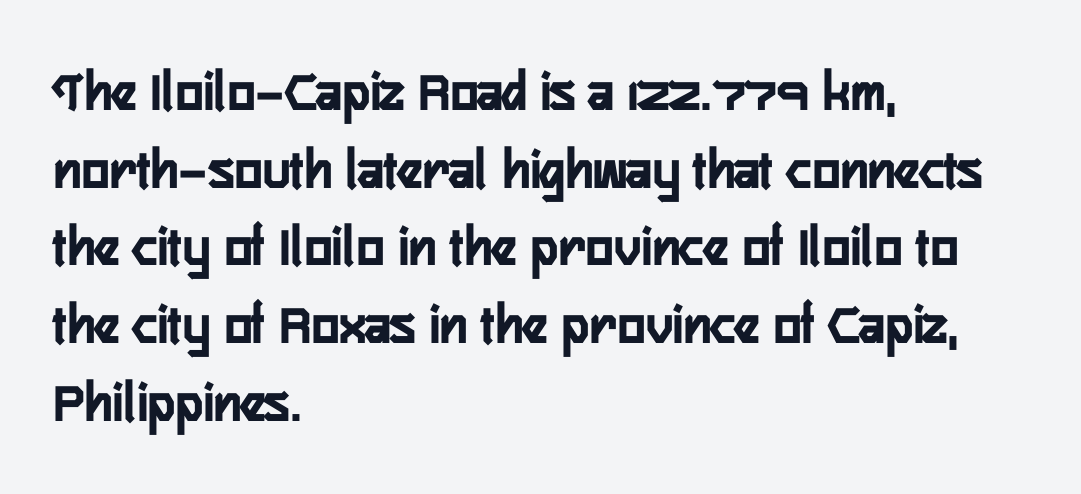
Every stem runs plumb, perpendicular to the baseline. Nothing unusual about the tracking: characters are spaced as the font intends. The passage shown is emphatically bold. The rendering shows plain stroke endings on the letterforms — a sans-serif design.
